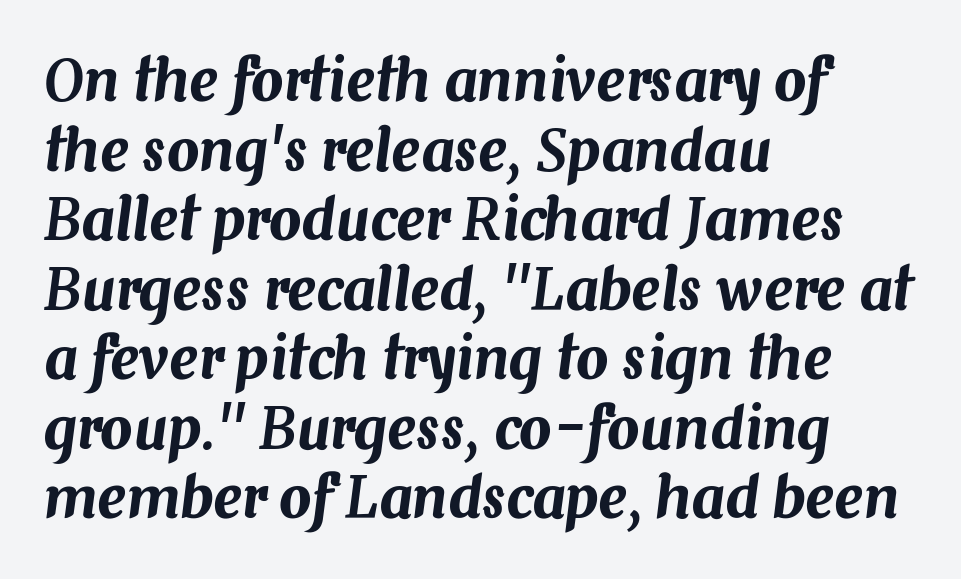
Q: Is the text italic (slanted)? A: Yes, it leans right by about 7 degrees.
Q: Is the text underlined? A: No.
Q: How is the paragraph aligned? A: Left-aligned.
Q: Is the spacing between letters normal or unusually wide? A: Normal.
Q: Width (condensed, normal, or wide)? A: Normal.
Q: Stroke contrast? A: Medium.
Q: x-height? A: Medium.
Q: Monospaced? A: No.
